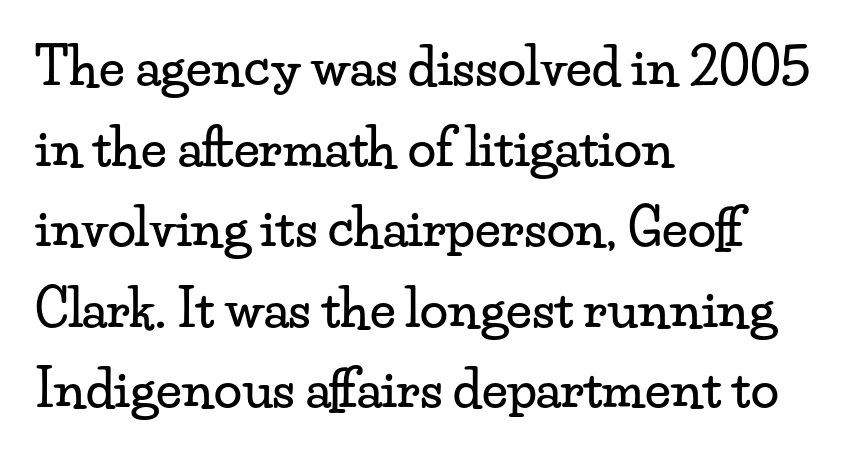
Q: Is the text italic (slanted)? A: No, it is upright.
Q: Is the typeface a serif or a sans-serif typeface? A: Serif.
Q: Is the text underlined? A: No.
Q: How is the paragraph aligned? A: Left-aligned.
Q: Is the spacing between letters normal or unusually wide? A: Normal.
Q: Is the spacing between lines tight, normal or loose? A: Normal.
Q: Width (condensed, normal, or wide)? A: Wide.
Q: Stroke contrast? A: Low.
Q: x-height? A: Small.
Q: Monospaced? A: No.
